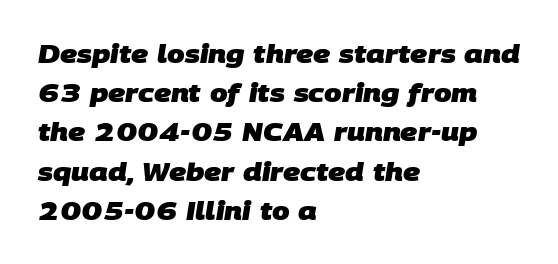
{"bold": "yes", "underline": "no", "align": "left", "line_spacing": "normal", "line_spacing_ratio": 1.57, "letter_spacing": "normal", "letter_spacing_em": 0.0, "glyph_px": 25}
